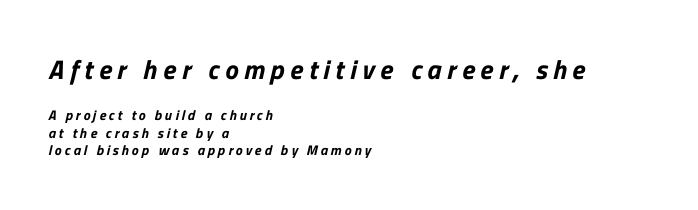
Q: Is the text underlined? A: No.
Q: How is the paragraph aligned? A: Left-aligned.
Q: Is the spacing between letters normal or unusually wide? A: Unusually wide.
Q: Is the spacing between lines tight, normal or loose? A: Normal.
Q: Which block of text is set in a larger size, the first (top) or the second (bottom)? A: The first (top) one.
